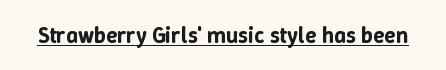
{"italic": "no", "underline": "yes", "letter_spacing": "normal", "letter_spacing_em": 0.0, "glyph_px": 23}
